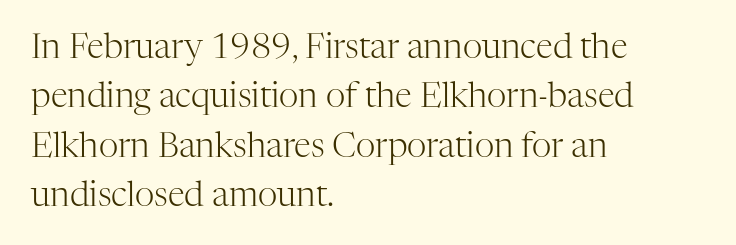
The image shows 34 px light serif type, upright; set left-aligned, normal line spacing (1.45x), normal letter spacing, not underlined; high stroke contrast and a medium x-height.
